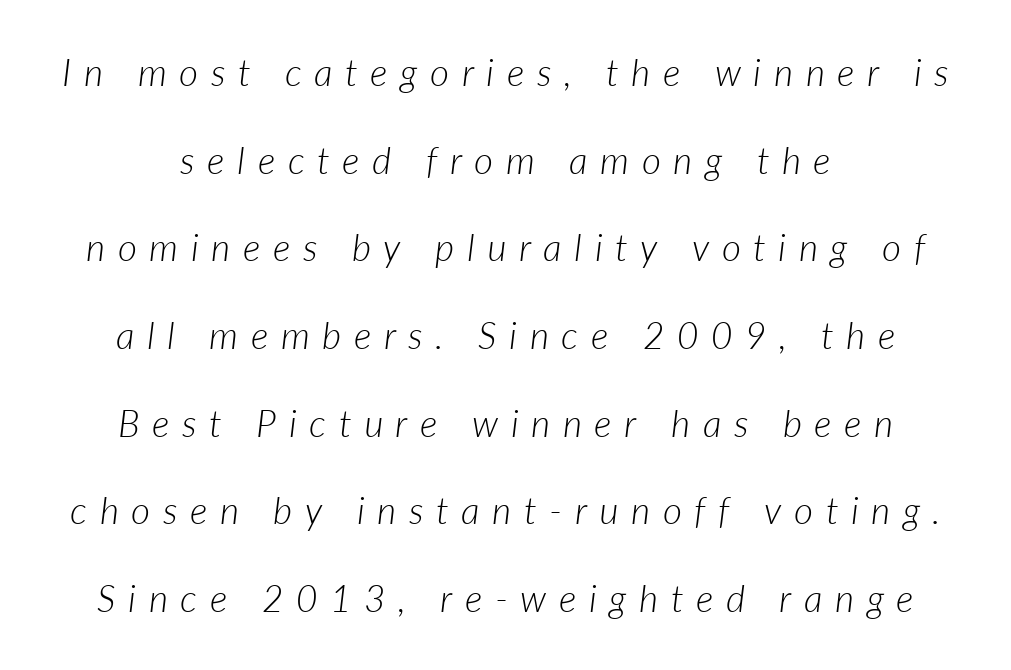
The image shows 37 px light type, italic (leaning right); set centered, loose line spacing (2.37x), unusually wide letter spacing (+0.34 em), not underlined; low stroke contrast and a medium x-height.
